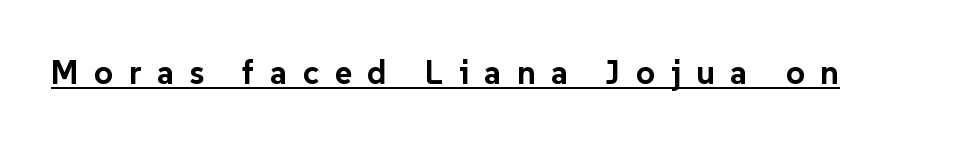
{"serif": "no", "italic": "no", "bold": "yes", "weight": "bold", "width": "normal", "stroke_contrast": "low", "x_height": "medium", "monospaced": "no", "underline": "yes", "letter_spacing": "wide", "letter_spacing_em": 0.47, "glyph_px": 33}
